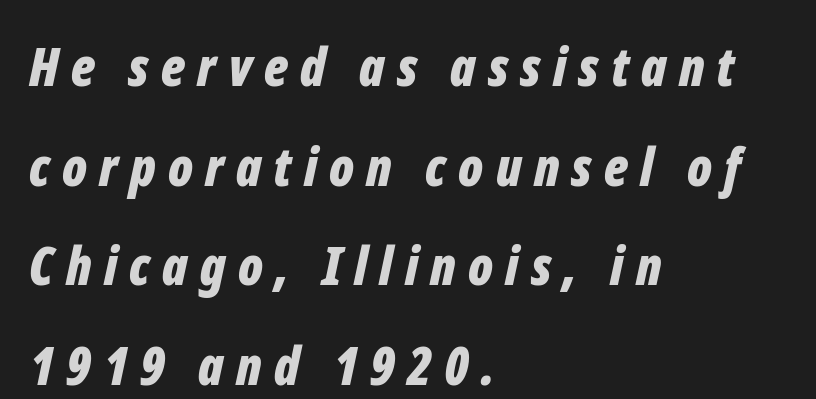
Horizontal alignment here is leftward, the default for most running prose. A bare baseline throughout the passage. Character widths vary here, with narrow letters taking less room than wide ones. These lines were composed using italics.
